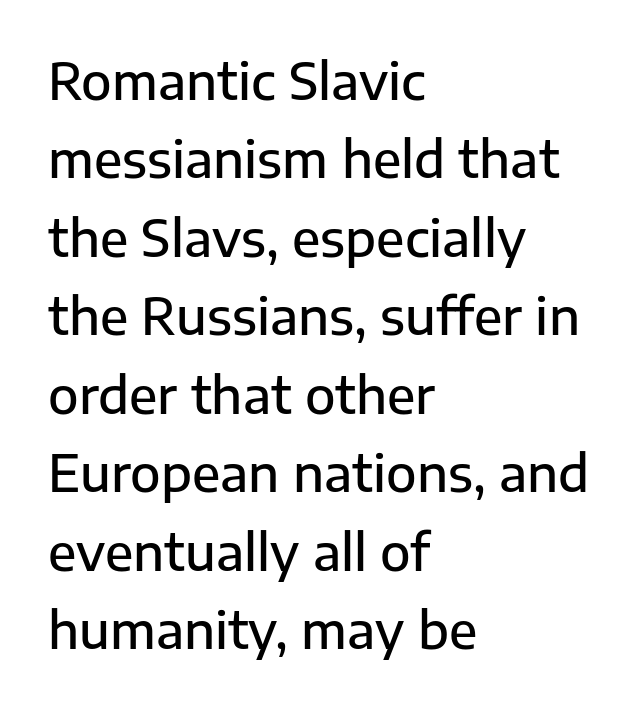
The image shows 50 px semibold sans-serif type, upright; set left-aligned, normal line spacing (1.57x), normal letter spacing, not underlined; low stroke contrast and a medium x-height.
